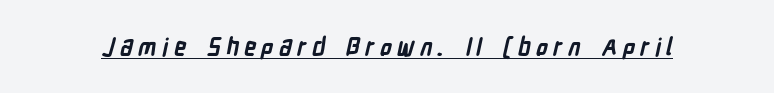
The image shows 24 px bold type; set unusually wide letter spacing (+0.22 em), underlined.
